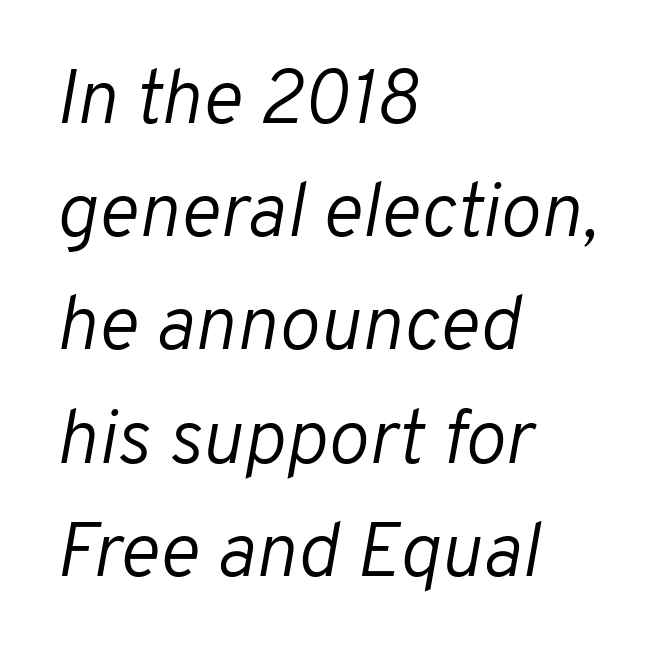
Do the characters align in a grid? No, the font is proportional. The glyphs look as if they've been sheared to an angle. This rendering uses left alignment, leaving the right contour irregular. Reading down the column, the eye jumps a familiar distance to each next line. This rendering features lettering with no underline.
